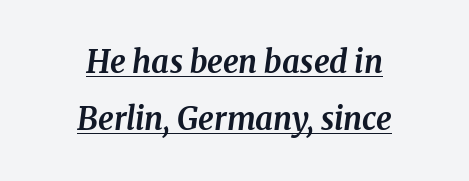
{"serif": "yes", "italic": "yes", "lean": "right", "slant_degrees": 8, "bold": "yes", "weight": "bold", "width": "normal", "stroke_contrast": "medium", "x_height": "medium", "monospaced": "no", "underline": "yes", "align": "center", "line_spacing_ratio": 1.83, "letter_spacing": "normal", "letter_spacing_em": 0.0, "glyph_px": 31}
